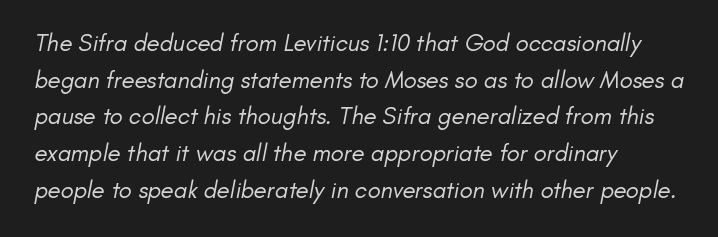
Q: Is the text bold? A: No.
Q: Is the text underlined? A: No.
Q: How is the paragraph aligned? A: Left-aligned.
Q: Is the spacing between letters normal or unusually wide? A: Normal.
Q: Is the spacing between lines tight, normal or loose? A: Normal.
